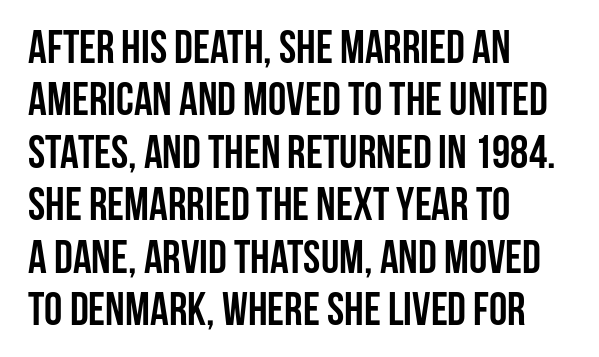
{"serif": "no", "italic": "no", "bold": "yes", "weight": "semibold", "width": "condensed", "stroke_contrast": "low", "x_height": "large", "monospaced": "no", "underline": "no", "align": "left", "line_spacing": "tight", "line_spacing_ratio": 1.14, "letter_spacing": "normal", "letter_spacing_em": 0.0, "glyph_px": 46}
